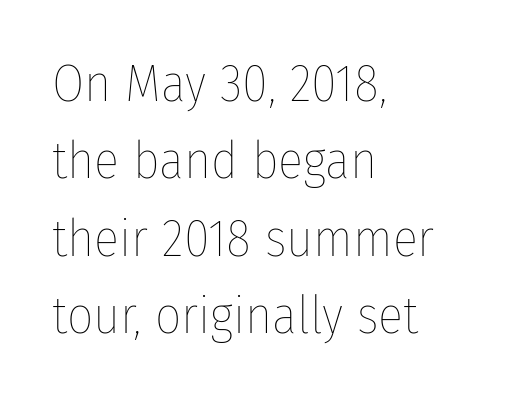
{"italic": "no", "bold": "no", "weight": "thin", "width": "condensed", "stroke_contrast": "low", "x_height": "medium", "monospaced": "no", "underline": "no", "align": "left", "line_spacing": "normal", "line_spacing_ratio": 1.49, "letter_spacing": "normal", "letter_spacing_em": 0.0, "glyph_px": 52}
